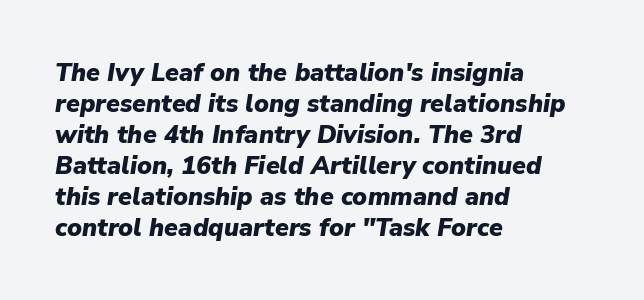
The image shows 25 px bold type, italic (leaning right); set left-aligned, line spacing 1.24x, normal letter spacing, not underlined.
